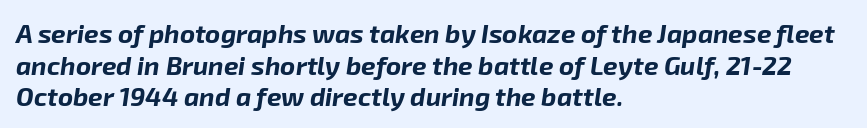
Compared with a centered layout, this one pins lines to the left instead. Tracking value appears to be zero — textbook default spacing. You can tell it's italic because the verticals aren't actually vertical. The string is rendered with underlining switched off.
